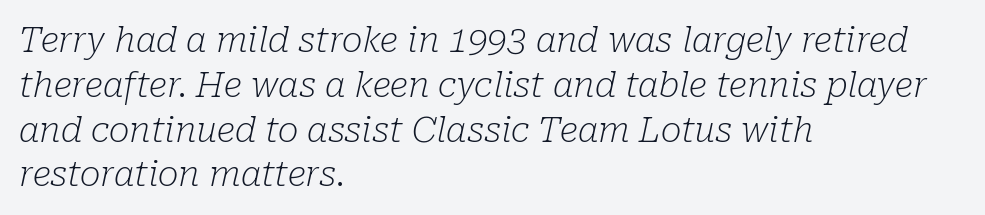
{"serif": "yes", "italic": "yes", "lean": "right", "slant_degrees": 10, "bold": "no", "weight": "light", "width": "normal", "stroke_contrast": "low", "x_height": "medium", "monospaced": "no", "underline": "no", "align": "left", "line_spacing": "normal", "line_spacing_ratio": 1.28, "letter_spacing": "normal", "letter_spacing_em": 0.0, "glyph_px": 35}
